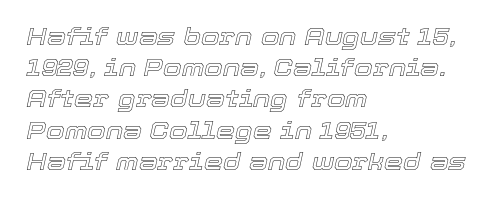
In terms of posture, this sample is oblique. The words here are not underlined. The designer left line spacing at the default. The rag falls on the right side of this text block.
